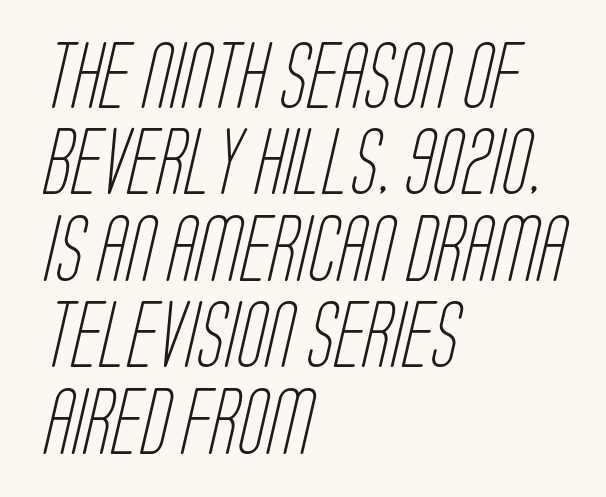
Q: Is the text bold? A: No.
Q: Is the typeface a serif or a sans-serif typeface? A: Sans-serif.
Q: Is the text underlined? A: No.
Q: How is the paragraph aligned? A: Left-aligned.
Q: Is the spacing between letters normal or unusually wide? A: Normal.
Q: Is the spacing between lines tight, normal or loose? A: Normal.
Q: Width (condensed, normal, or wide)? A: Condensed.
Q: Stroke contrast? A: Low.
Q: x-height? A: Large.
Q: Monospaced? A: No.
